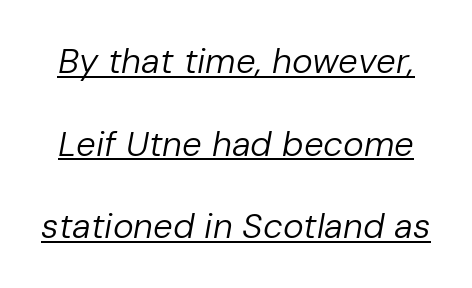
Q: Is the text bold? A: No.
Q: Is the text italic (slanted)? A: Yes, it leans right by about 10 degrees.
Q: Is the text underlined? A: Yes.
Q: Is the spacing between letters normal or unusually wide? A: Normal.
Q: Is the spacing between lines tight, normal or loose? A: Loose.
Q: Width (condensed, normal, or wide)? A: Normal.
Q: Stroke contrast? A: Low.
Q: x-height? A: Medium.
Q: Monospaced? A: No.
